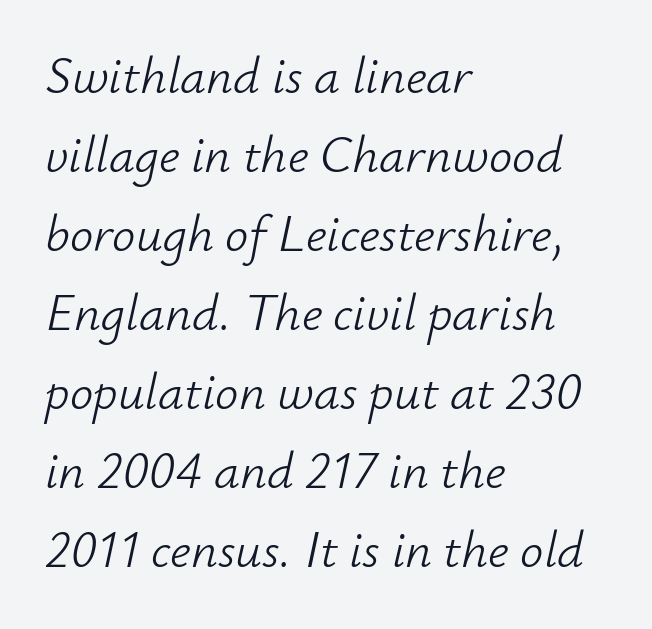
{"italic": "yes", "lean": "right", "slant_degrees": 12, "bold": "no", "weight": "light", "width": "normal", "stroke_contrast": "low", "x_height": "small", "monospaced": "no", "underline": "no", "align": "left", "line_spacing": "normal", "line_spacing_ratio": 1.52, "letter_spacing": "normal", "letter_spacing_em": 0.0, "glyph_px": 52}
